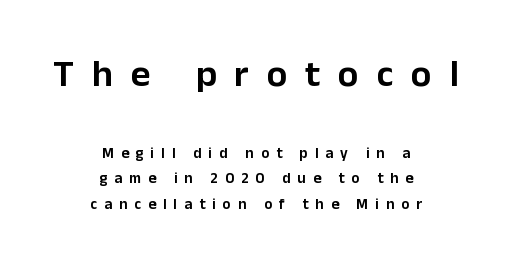
The image shows 38 px sans-serif type, upright; set centered, normal line spacing (1.7x), unusually wide letter spacing (+0.47 em), not underlined; the first (top) block is 2.53x larger; low stroke contrast and a medium x-height.
